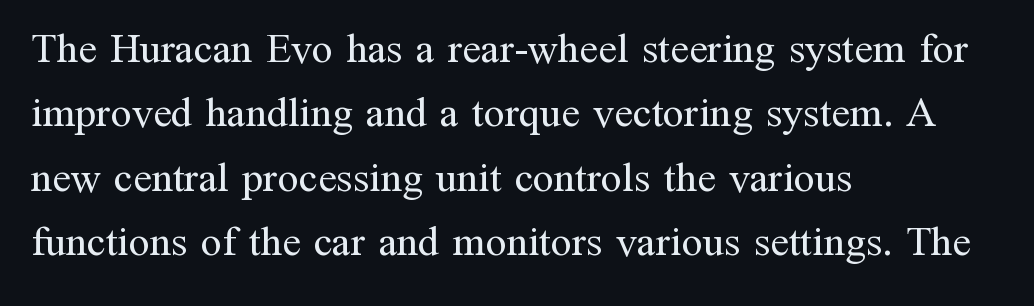
{"serif": "yes", "italic": "no", "bold": "no", "weight": "regular", "width": "normal", "stroke_contrast": "medium", "x_height": "medium", "monospaced": "no", "underline": "no", "align": "left", "line_spacing": "normal", "line_spacing_ratio": 1.53, "letter_spacing": "normal", "letter_spacing_em": 0.0, "glyph_px": 42}
